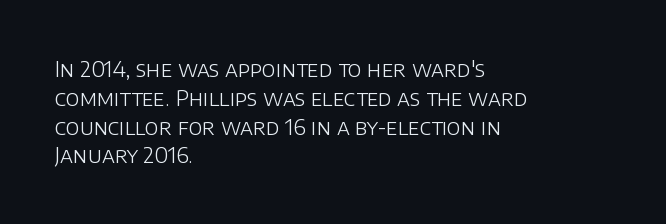
{"italic": "no", "bold": "no", "underline": "no", "align": "left", "line_spacing": "normal", "line_spacing_ratio": 1.37, "letter_spacing": "normal", "letter_spacing_em": 0.0, "glyph_px": 21}
